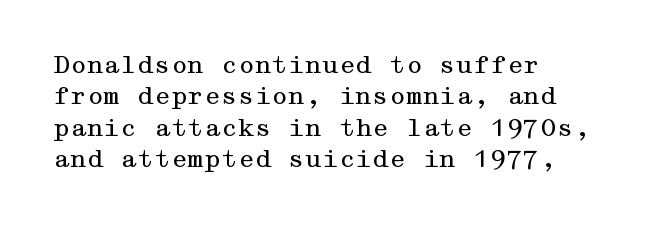
Q: Is the text bold? A: No.
Q: Is the text italic (slanted)? A: No, it is upright.
Q: Is the text underlined? A: No.
Q: Is the spacing between letters normal or unusually wide? A: Normal.
Q: Is the spacing between lines tight, normal or loose? A: Normal.
